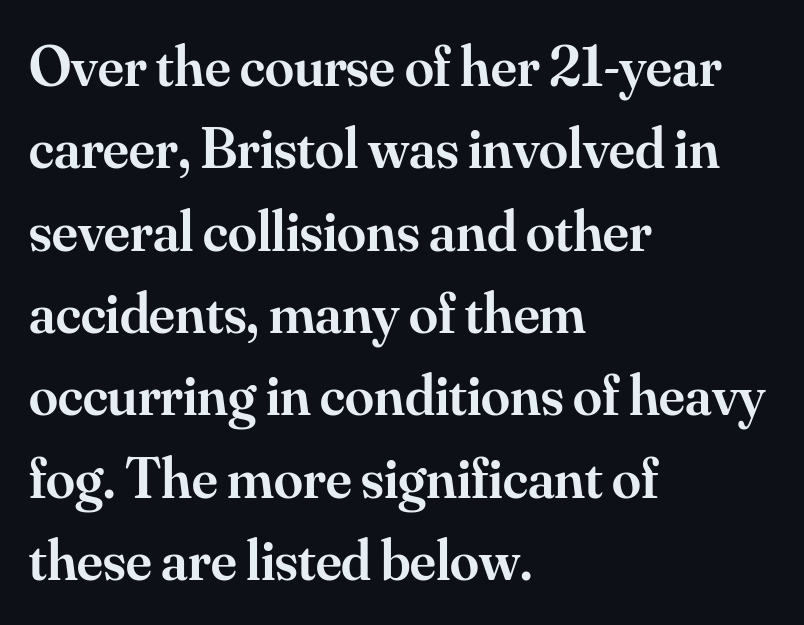
{"serif": "yes", "italic": "no", "bold": "semi", "weight": "semibold", "width": "normal", "stroke_contrast": "medium", "x_height": "small", "monospaced": "no", "underline": "no", "align": "left", "line_spacing": "normal", "line_spacing_ratio": 1.42, "letter_spacing": "normal", "letter_spacing_em": 0.0, "glyph_px": 58}
